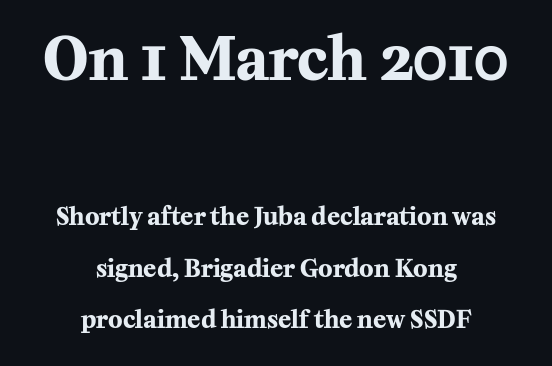
{"serif": "yes", "italic": "no", "bold": "yes", "weight": "bold", "width": "normal", "stroke_contrast": "medium", "x_height": "medium", "monospaced": "no", "underline": "no", "align": "center", "line_spacing": "loose", "line_spacing_ratio": 2.14, "letter_spacing": "normal", "letter_spacing_em": 0.0, "larger_block": "first", "size_ratio": 2.46, "glyph_px": 59}
